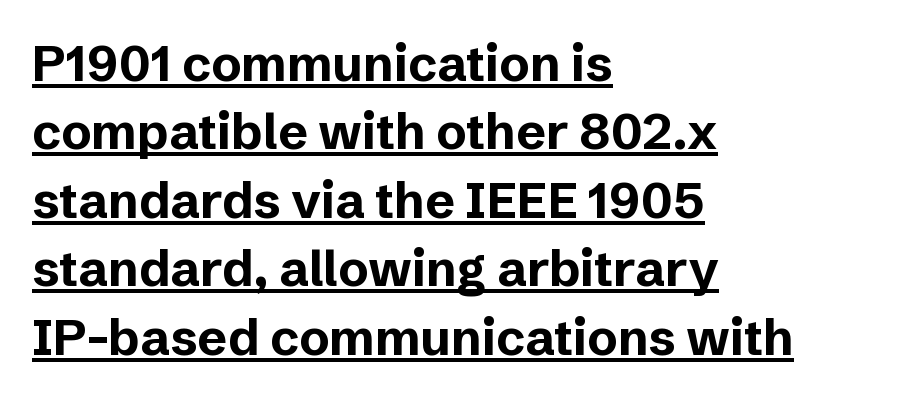
Q: Is the text bold? A: Yes.
Q: Is the text italic (slanted)? A: No, it is upright.
Q: Is the typeface a serif or a sans-serif typeface? A: Sans-serif.
Q: Is the text underlined? A: Yes.
Q: How is the paragraph aligned? A: Left-aligned.
Q: Is the spacing between letters normal or unusually wide? A: Normal.
Q: Is the spacing between lines tight, normal or loose? A: Normal.
Q: Width (condensed, normal, or wide)? A: Normal.
Q: Stroke contrast? A: Low.
Q: x-height? A: Medium.
Q: Monospaced? A: No.
